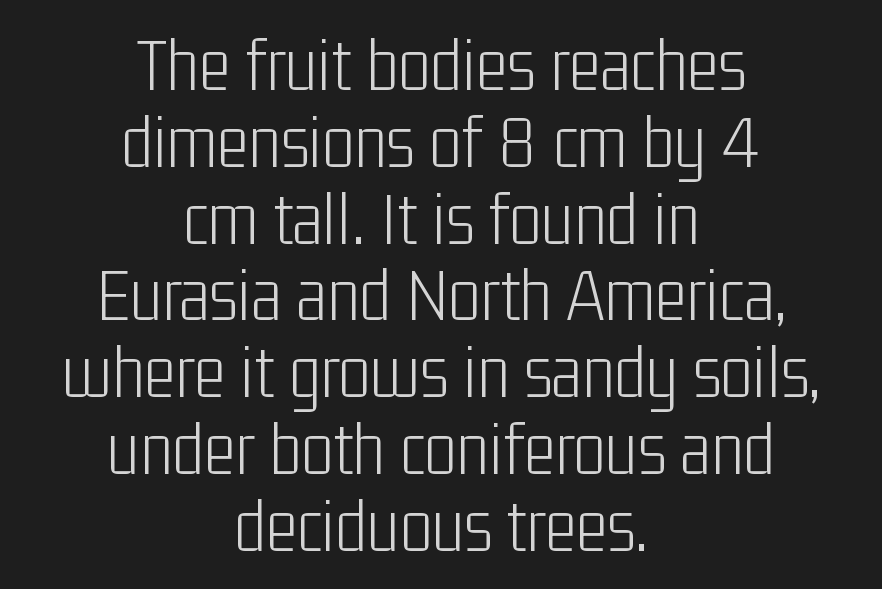
{"serif": "no", "italic": "no", "bold": "no", "weight": "light", "width": "condensed", "stroke_contrast": "low", "x_height": "medium", "monospaced": "no", "underline": "no", "align": "center", "line_spacing": "tight", "line_spacing_ratio": 1.01, "letter_spacing": "normal", "letter_spacing_em": 0.0, "glyph_px": 76}
